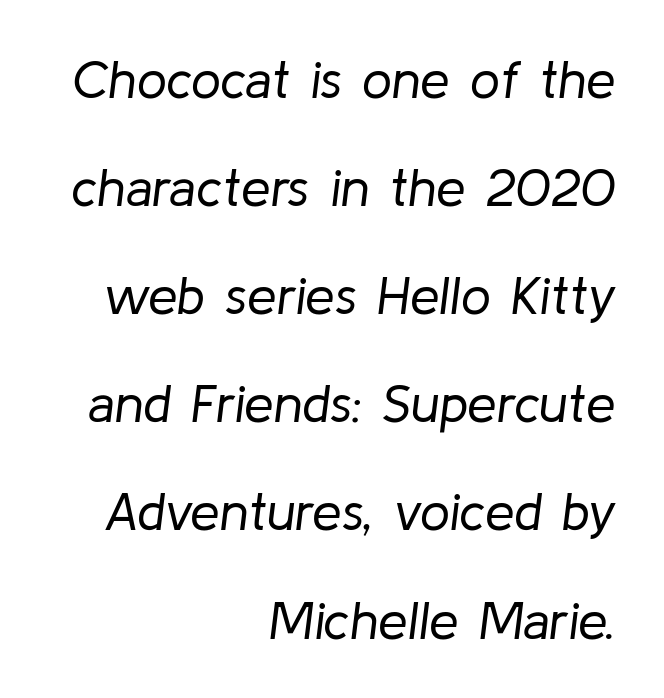
{"italic": "yes", "lean": "right", "slant_degrees": 8, "bold": "no", "weight": "regular", "width": "normal", "stroke_contrast": "low", "x_height": "medium", "monospaced": "no", "underline": "no", "align": "right", "line_spacing": "loose", "line_spacing_ratio": 2.04, "letter_spacing": "normal", "letter_spacing_em": 0.0, "glyph_px": 53}
